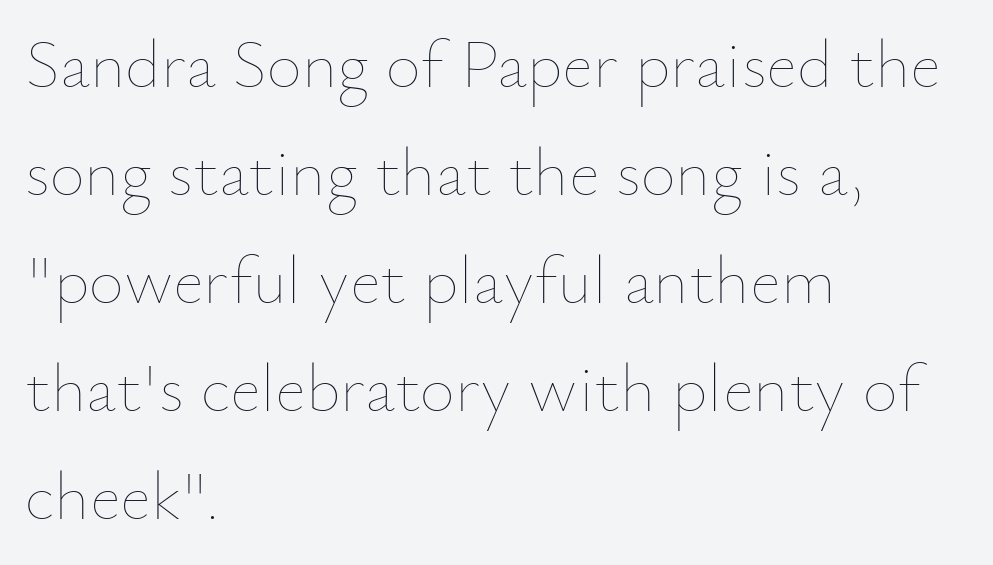
The image shows 68 px thin type, upright; set left-aligned, normal line spacing (1.59x), normal letter spacing, not underlined; low stroke contrast and a small x-height.
